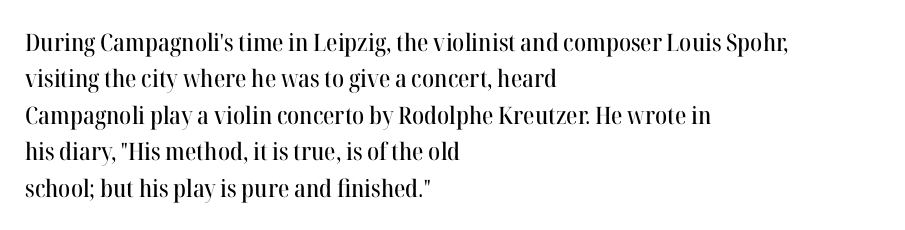
A normal amount of white space separates one row of letters from the next. Is there any slant? The stems are plumb. Nobody touched the tracking dial on this one. Quick note: underline off.
